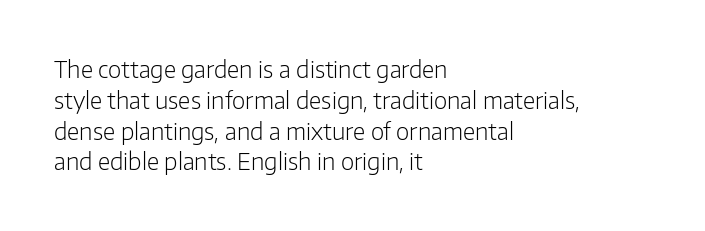
The image shows 23 px text type, upright; set left-aligned, normal line spacing (1.34x), normal letter spacing, not underlined.
